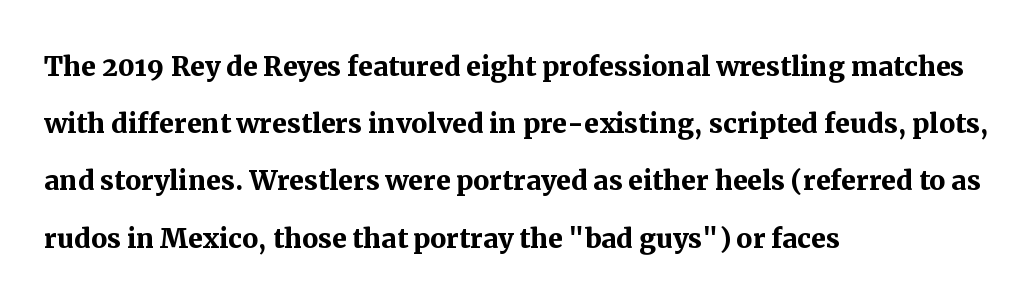
Q: Is the text bold? A: Yes.
Q: Is the text italic (slanted)? A: No, it is upright.
Q: Is the typeface a serif or a sans-serif typeface? A: Serif.
Q: Is the text underlined? A: No.
Q: How is the paragraph aligned? A: Left-aligned.
Q: Is the spacing between letters normal or unusually wide? A: Normal.
Q: Is the spacing between lines tight, normal or loose? A: Normal.
Q: Width (condensed, normal, or wide)? A: Normal.
Q: Stroke contrast? A: Medium.
Q: x-height? A: Medium.
Q: Monospaced? A: No.
